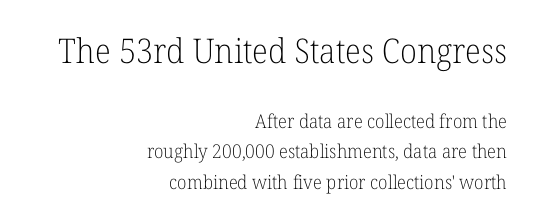
Q: Is the text bold? A: No.
Q: Is the text italic (slanted)? A: No, it is upright.
Q: Is the typeface a serif or a sans-serif typeface? A: Serif.
Q: Is the text underlined? A: No.
Q: How is the paragraph aligned? A: Right-aligned.
Q: Is the spacing between letters normal or unusually wide? A: Normal.
Q: Is the spacing between lines tight, normal or loose? A: Normal.
Q: Which block of text is set in a larger size, the first (top) or the second (bottom)? A: The first (top) one.
Q: Width (condensed, normal, or wide)? A: Normal.
Q: Stroke contrast? A: Low.
Q: x-height? A: Medium.
Q: Monospaced? A: No.
